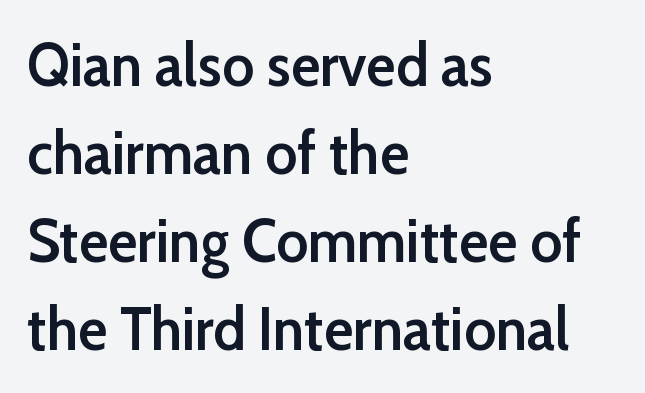
{"serif": "no", "italic": "no", "bold": "semi", "weight": "semibold", "width": "normal", "stroke_contrast": "low", "x_height": "medium", "monospaced": "no", "underline": "no", "align": "left", "line_spacing": "normal", "line_spacing_ratio": 1.44, "letter_spacing": "normal", "letter_spacing_em": 0.0, "glyph_px": 61}
